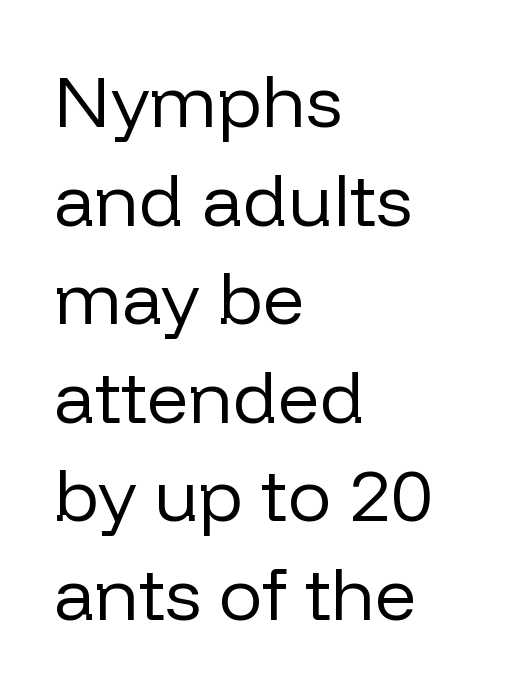
{"serif": "no", "italic": "no", "bold": "no", "weight": "regular", "width": "normal", "stroke_contrast": "low", "x_height": "medium", "monospaced": "no", "underline": "no", "align": "left", "line_spacing": "normal", "line_spacing_ratio": 1.35, "letter_spacing": "normal", "letter_spacing_em": 0.0, "glyph_px": 73}
